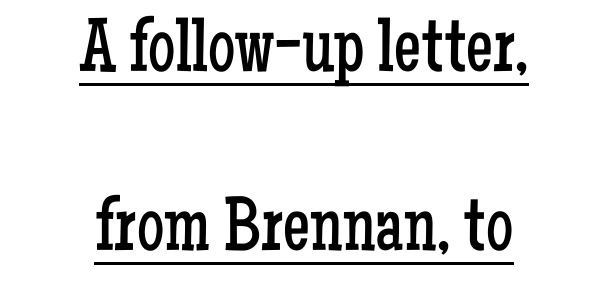
Q: Is the text bold? A: No.
Q: Is the text italic (slanted)? A: No, it is upright.
Q: Is the typeface a serif or a sans-serif typeface? A: Serif.
Q: Is the text underlined? A: Yes.
Q: How is the paragraph aligned? A: Centered.
Q: Is the spacing between letters normal or unusually wide? A: Normal.
Q: Is the spacing between lines tight, normal or loose? A: Loose.
Q: Width (condensed, normal, or wide)? A: Condensed.
Q: Stroke contrast? A: Low.
Q: x-height? A: Medium.
Q: Monospaced? A: No.
